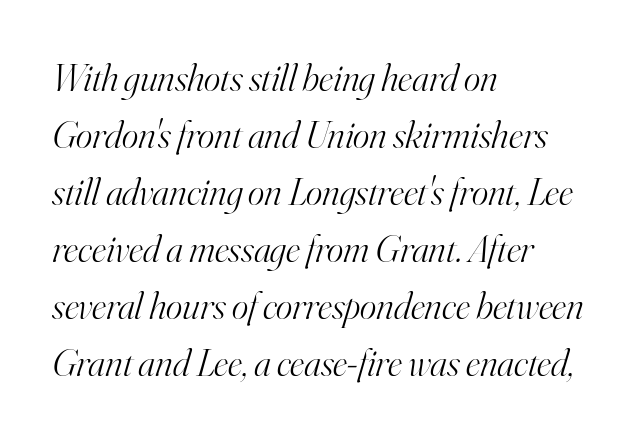
The strokes are not fattened; the text isn't bold. Emphasis-style slanted type is in use. What's the leading like? Ordinary, nothing unusual. The specimen omits any rule beneath the text block's lines. Notice how the passage keeps a crisp vertical edge on the left only. Proportional: the letters do not fall into vertical columns.
